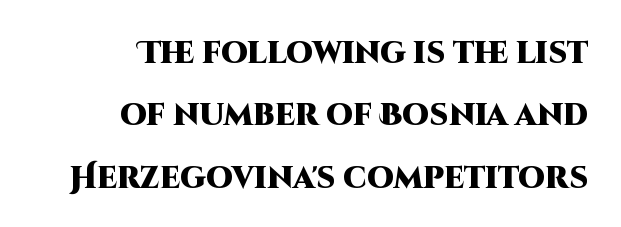
{"serif": "no", "italic": "no", "bold": "yes", "weight": "heavy", "width": "normal", "stroke_contrast": "high", "x_height": "large", "monospaced": "no", "underline": "no", "align": "right", "line_spacing": "loose", "line_spacing_ratio": 2.08, "letter_spacing": "normal", "letter_spacing_em": 0.0, "glyph_px": 30}
